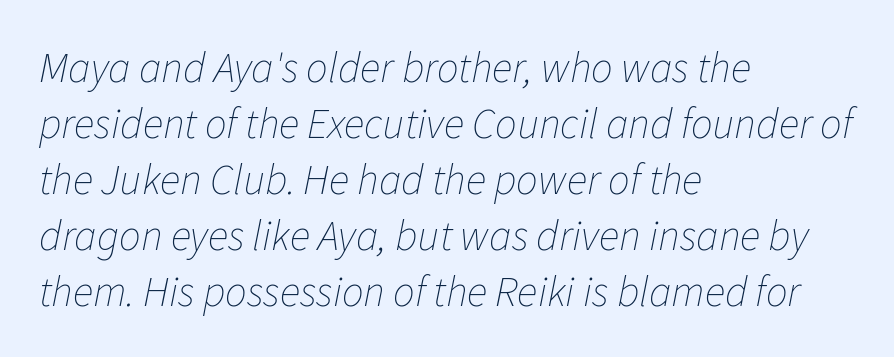
{"italic": "yes", "lean": "right", "slant_degrees": 11, "bold": "no", "weight": "thin", "width": "normal", "stroke_contrast": "low", "x_height": "medium", "monospaced": "no", "underline": "no", "align": "left", "line_spacing": "normal", "line_spacing_ratio": 1.3, "letter_spacing": "normal", "letter_spacing_em": 0.0, "glyph_px": 43}
